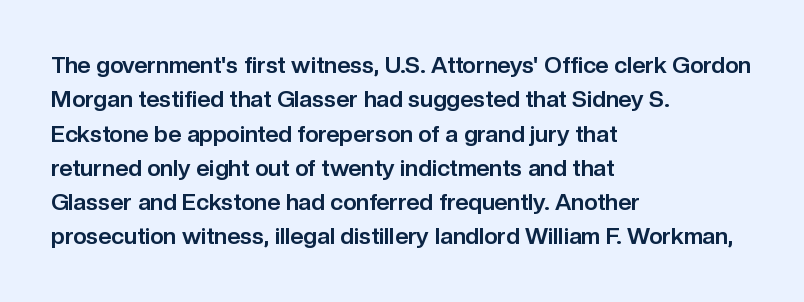
{"italic": "no", "bold": "yes", "underline": "no", "align": "left", "line_spacing": "normal", "line_spacing_ratio": 1.49, "letter_spacing": "normal", "letter_spacing_em": 0.0, "glyph_px": 23}
